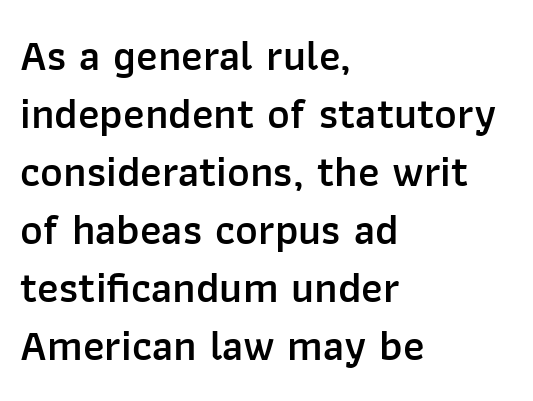
The image shows 43 px semibold sans-serif type, upright; set left-aligned, normal line spacing (1.35x), normal letter spacing, not underlined; low stroke contrast and a medium x-height.
